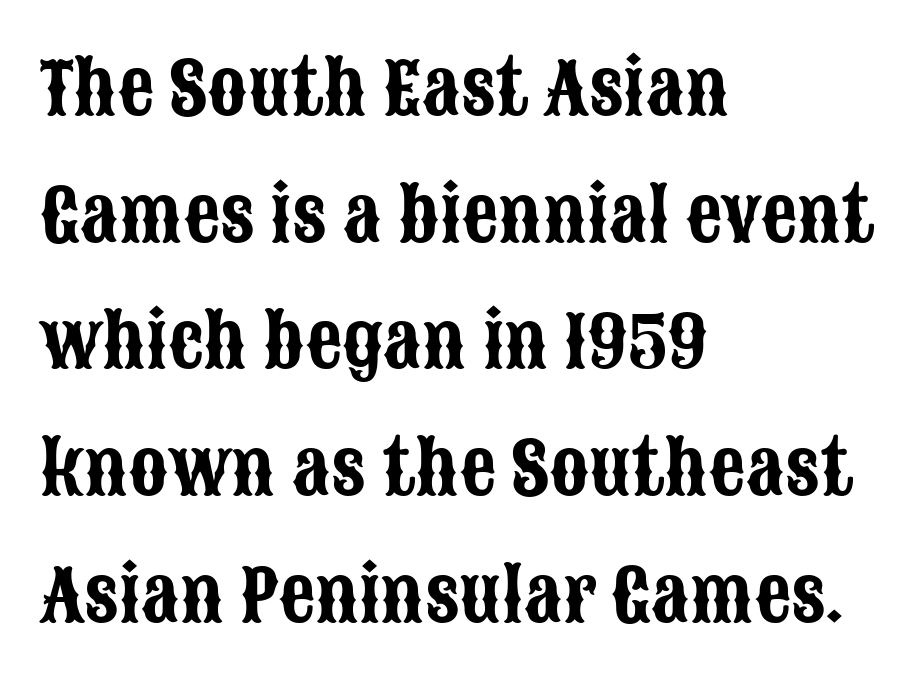
The image shows 72 px condensed sans-serif type, upright; set left-aligned, line spacing 1.76x, normal letter spacing, not underlined; low stroke contrast and a large x-height.
